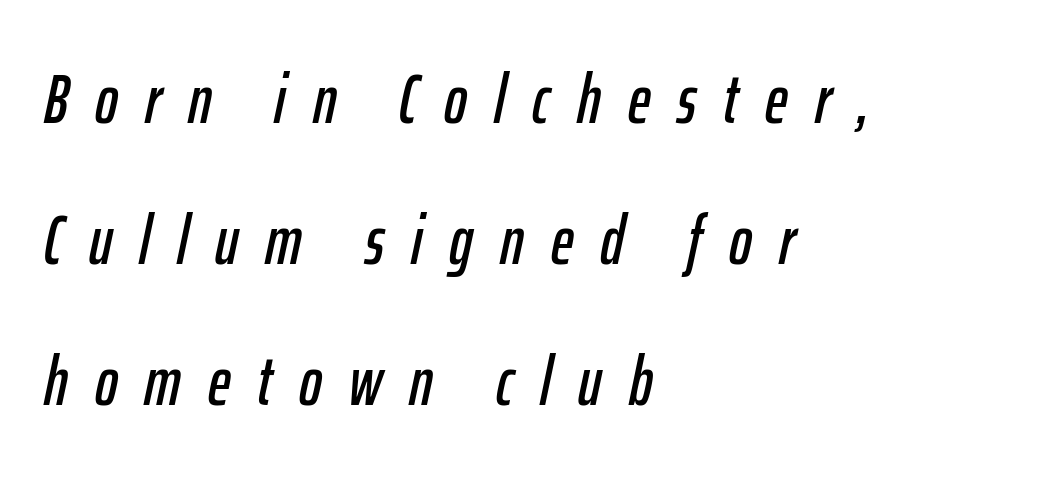
Q: Is the text italic (slanted)? A: Yes, it leans right by about 12 degrees.
Q: Is the text underlined? A: No.
Q: How is the paragraph aligned? A: Left-aligned.
Q: Is the spacing between letters normal or unusually wide? A: Unusually wide.
Q: Is the spacing between lines tight, normal or loose? A: Loose.
Q: Width (condensed, normal, or wide)? A: Condensed.
Q: Stroke contrast? A: Low.
Q: x-height? A: Medium.
Q: Monospaced? A: No.
